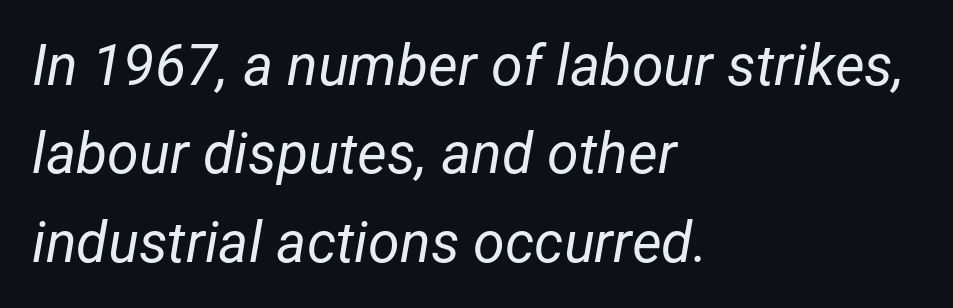
Q: Is the text bold? A: No.
Q: Is the text italic (slanted)? A: Yes, it leans right by about 12 degrees.
Q: Is the text underlined? A: No.
Q: How is the paragraph aligned? A: Left-aligned.
Q: Is the spacing between letters normal or unusually wide? A: Normal.
Q: Is the spacing between lines tight, normal or loose? A: Normal.
Q: Width (condensed, normal, or wide)? A: Normal.
Q: Stroke contrast? A: Low.
Q: x-height? A: Medium.
Q: Monospaced? A: No.
